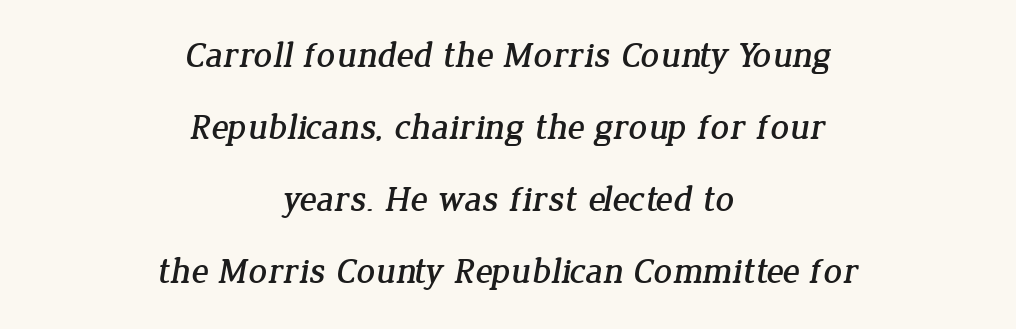
{"serif": "yes", "width": "normal", "stroke_contrast": "low", "x_height": "medium", "monospaced": "no", "underline": "no", "align": "center", "line_spacing": "loose", "line_spacing_ratio": 2.0, "letter_spacing": "normal", "letter_spacing_em": 0.0, "glyph_px": 36}
